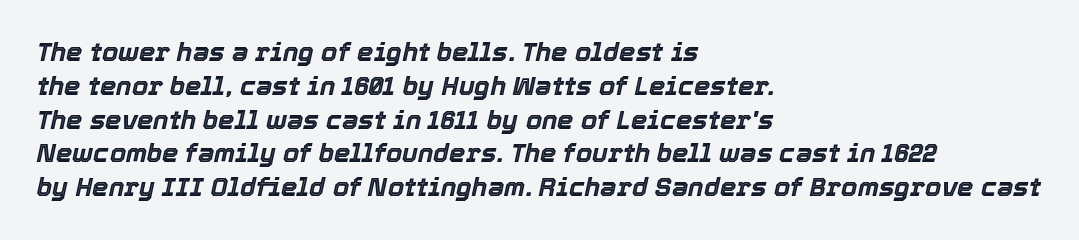
Q: Is the text italic (slanted)? A: Yes, it leans right by about 12 degrees.
Q: Is the text underlined? A: No.
Q: How is the paragraph aligned? A: Left-aligned.
Q: Is the spacing between letters normal or unusually wide? A: Normal.
Q: Is the spacing between lines tight, normal or loose? A: Normal.
